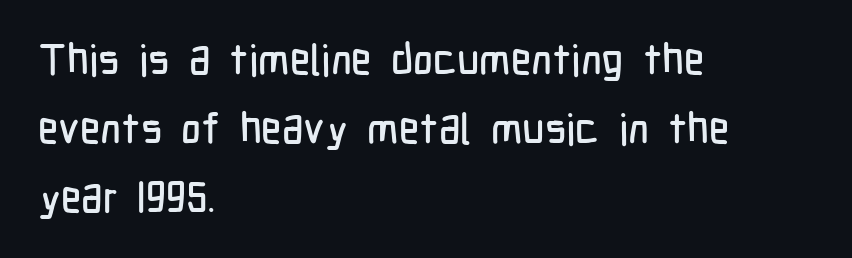
Line beginnings align vertically; line endings do not. Tracking here is standard; glyphs follow each other at the usual distance. Varying glyph widths throughout — classic text-font behaviour. Posture: vertical. The line-height multiplier appears to be the usual default. This sample uses a sans-serif face.
